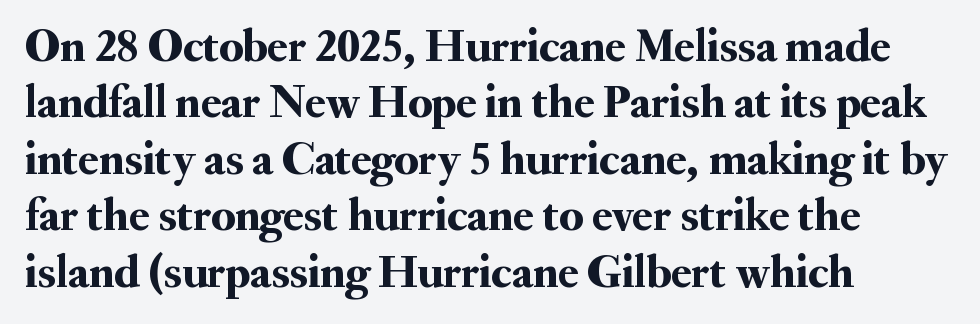
Q: Is the text italic (slanted)? A: No, it is upright.
Q: Is the typeface a serif or a sans-serif typeface? A: Serif.
Q: Is the text underlined? A: No.
Q: How is the paragraph aligned? A: Left-aligned.
Q: Is the spacing between letters normal or unusually wide? A: Normal.
Q: Width (condensed, normal, or wide)? A: Normal.
Q: Stroke contrast? A: Medium.
Q: x-height? A: Small.
Q: Monospaced? A: No.
